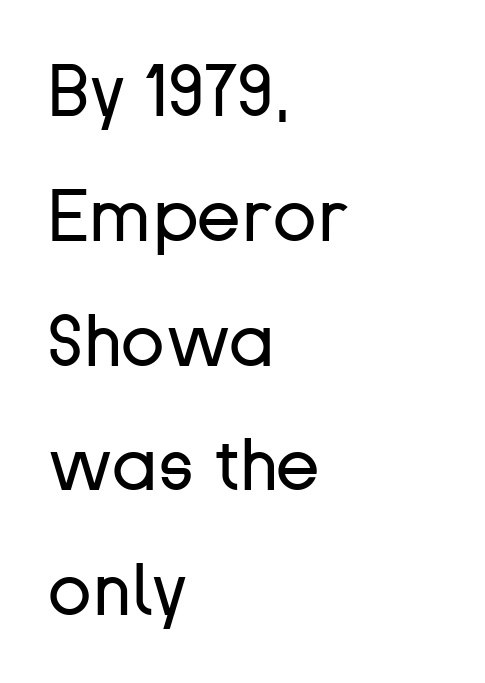
{"serif": "no", "italic": "no", "bold": "no", "weight": "regular", "width": "normal", "stroke_contrast": "low", "x_height": "medium", "monospaced": "no", "underline": "no", "align": "left", "line_spacing_ratio": 1.71, "letter_spacing": "normal", "letter_spacing_em": 0.0, "glyph_px": 73}
